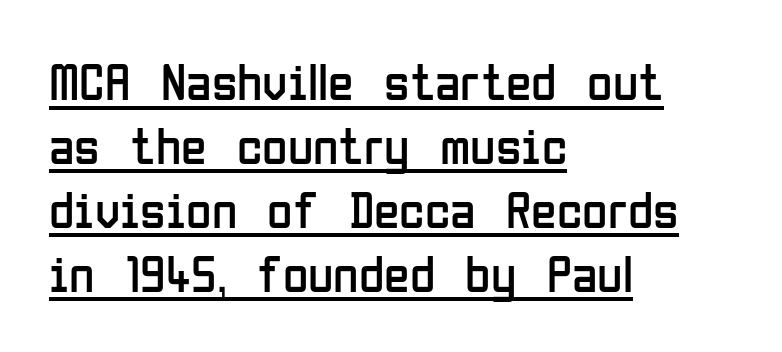
{"serif": "no", "italic": "no", "bold": "no", "weight": "regular", "width": "condensed", "stroke_contrast": "low", "x_height": "medium", "monospaced": "no", "underline": "yes", "align": "left", "line_spacing_ratio": 1.23, "letter_spacing": "normal", "letter_spacing_em": 0.0, "glyph_px": 52}
